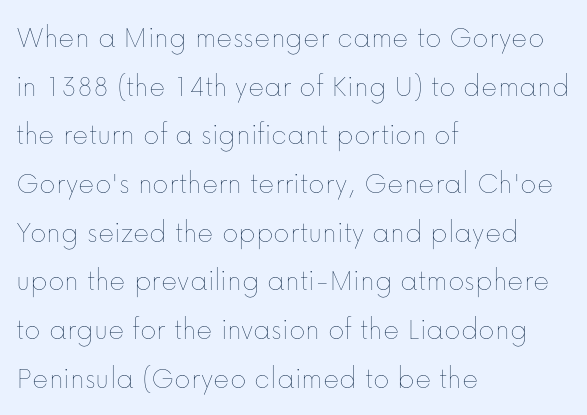
The strokes carry an ordinary text weight at most. The letters advance in unequal steps, a hallmark of proportional type. Each new line begins a customary step beneath the previous one. There is no visible air inserted between adjacent glyphs. Nope, not italic — everything's standing straight. Alignment: flush left.
